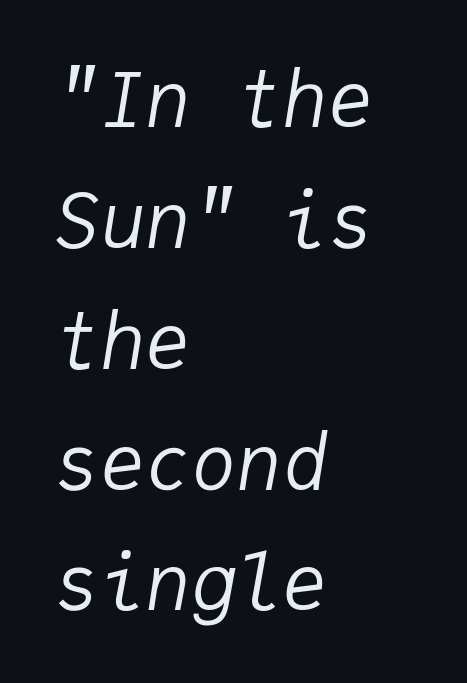
{"italic": "yes", "lean": "right", "slant_degrees": 9, "bold": "no", "weight": "regular", "width": "normal", "stroke_contrast": "low", "x_height": "medium", "monospaced": "yes", "underline": "no", "align": "left", "line_spacing": "normal", "line_spacing_ratio": 1.59, "letter_spacing": "normal", "letter_spacing_em": 0.0, "glyph_px": 76}
